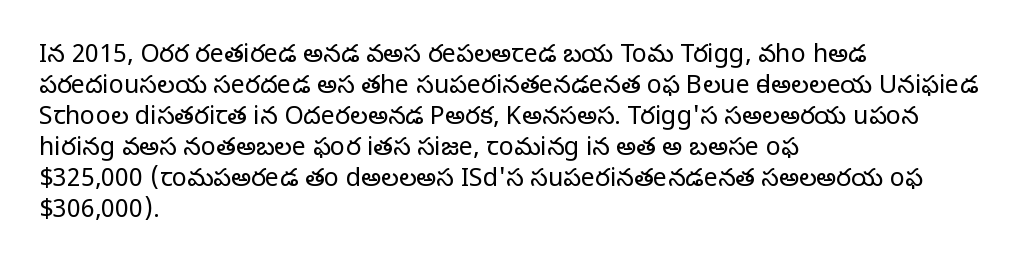
{"italic": "no", "bold": "no", "underline": "no", "align": "left", "line_spacing_ratio": 1.24, "letter_spacing": "normal", "letter_spacing_em": 0.0, "glyph_px": 25}
